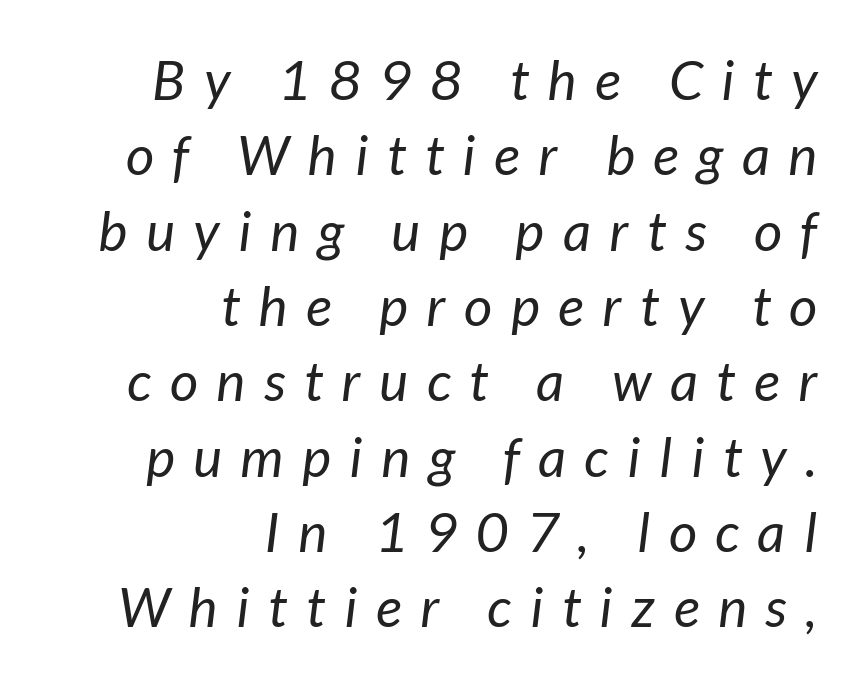
{"serif": "no", "bold": "no", "weight": "regular", "width": "normal", "stroke_contrast": "low", "x_height": "medium", "monospaced": "no", "underline": "no", "align": "right", "line_spacing": "normal", "line_spacing_ratio": 1.37, "letter_spacing": "wide", "letter_spacing_em": 0.34, "glyph_px": 55}
